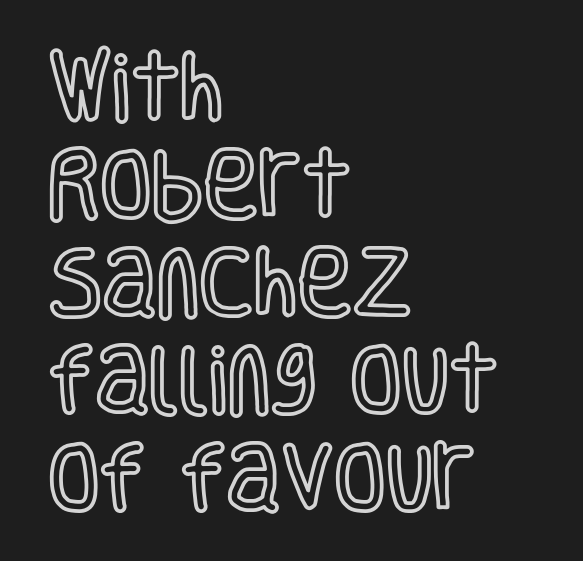
No italicization has been applied; the sample stays upright. If you drew a ruler down the left edge, every line would touch it. Tracking value appears to be zero — textbook default spacing. The passage shown is typed in a proportional face where columns would drift.
